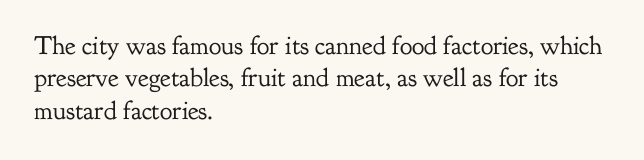
Line spacing here is normal. Nobody touched the tracking dial on this one. Quick note: underline off. Designer's note — italics off, roman on. The lines are quadded left.
